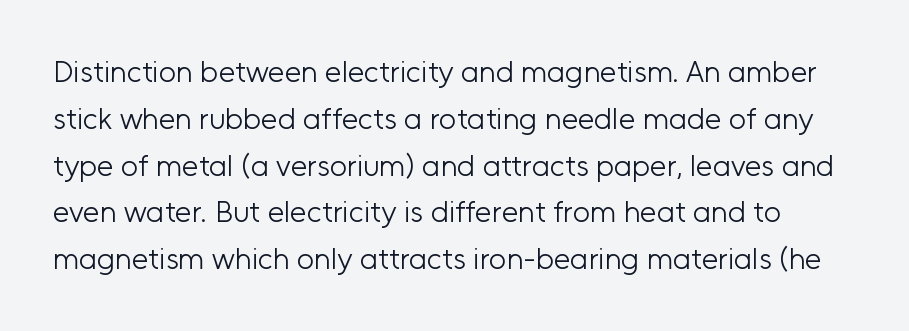
Horizontal bands of white between lines are of average thickness. Each letter's strokes conclude bluntly, with no projecting serifs. The typesetting does not lean heavy: it is not bold. Check under the words: just untouched page.
